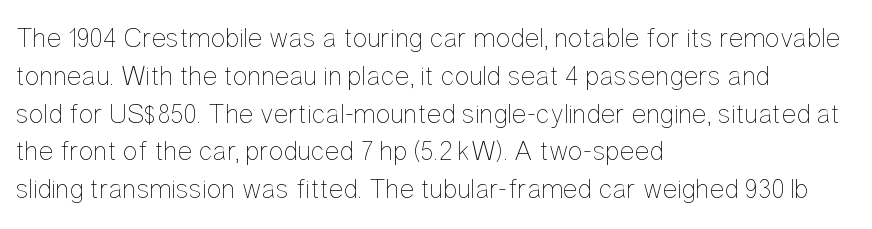
Q: Is the text bold? A: No.
Q: Is the text italic (slanted)? A: No, it is upright.
Q: Is the text underlined? A: No.
Q: How is the paragraph aligned? A: Left-aligned.
Q: Is the spacing between letters normal or unusually wide? A: Normal.
Q: Is the spacing between lines tight, normal or loose? A: Normal.
Q: Width (condensed, normal, or wide)? A: Condensed.
Q: Stroke contrast? A: Low.
Q: x-height? A: Medium.
Q: Monospaced? A: No.
